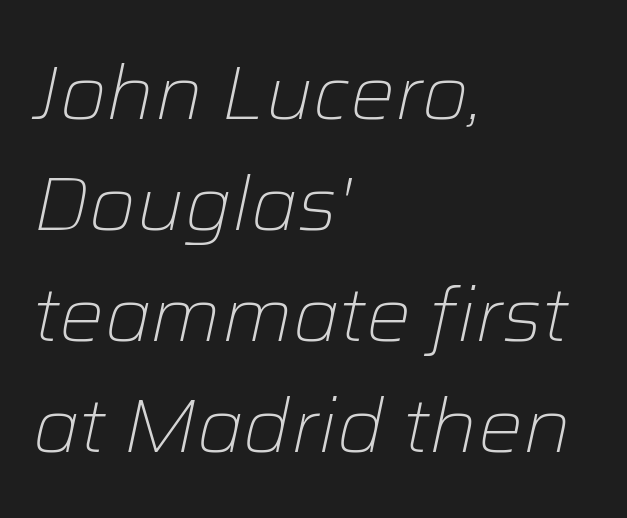
The image shows 75 px light type, italic (leaning right); set left-aligned, normal line spacing (1.48x), normal letter spacing, not underlined; low stroke contrast and a medium x-height.
